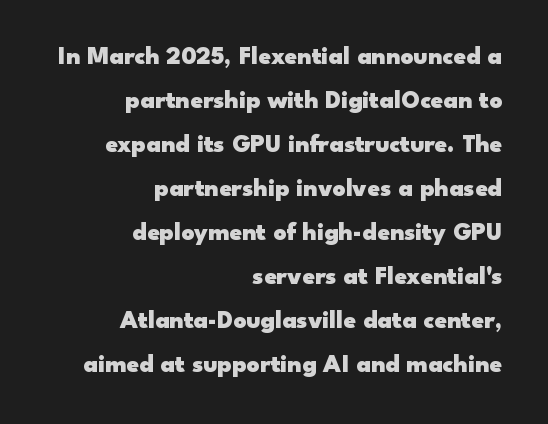
What weight is shown? A full bold with thick strokes. In CSS terms this would be text-align: right. Check under the words: just untouched page. The typography opts for an upright posture over an oblique one.
